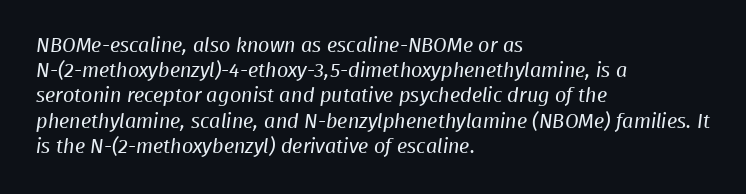
The image shows 20 px text type; set left-aligned, normal line spacing (1.26x), normal letter spacing, not underlined.
